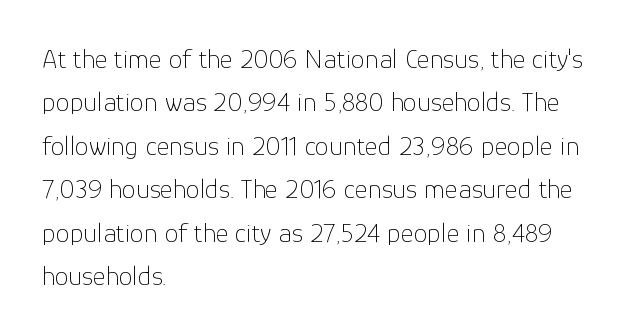
Q: Is the text bold? A: No.
Q: Is the text italic (slanted)? A: No, it is upright.
Q: Is the typeface a serif or a sans-serif typeface? A: Sans-serif.
Q: Is the text underlined? A: No.
Q: How is the paragraph aligned? A: Left-aligned.
Q: Is the spacing between letters normal or unusually wide? A: Normal.
Q: Is the spacing between lines tight, normal or loose? A: Normal.
Q: Width (condensed, normal, or wide)? A: Normal.
Q: Stroke contrast? A: Low.
Q: x-height? A: Medium.
Q: Monospaced? A: No.
